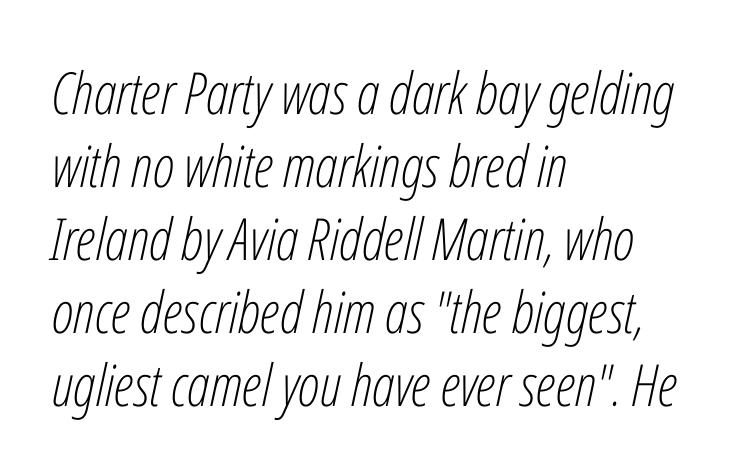
The image shows 58 px light, condensed type, italic (leaning right); set left-aligned, normal line spacing (1.26x), normal letter spacing, not underlined; low stroke contrast and a medium x-height.
